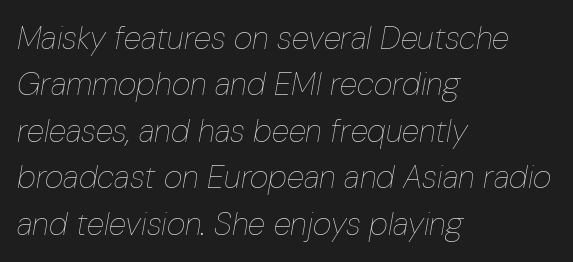
The image shows 32 px thin, condensed type, italic (leaning right); set left-aligned, normal line spacing (1.45x), normal letter spacing, not underlined; low stroke contrast and a medium x-height.
